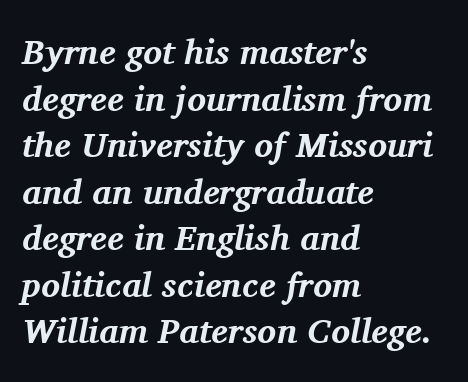
The image shows 35 px bold serif type, italic (leaning right); set left-aligned, normal line spacing (1.33x), normal letter spacing, not underlined; medium stroke contrast and a medium x-height.
